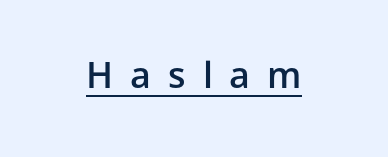
The image shows 36 px semibold sans-serif type, upright; set centered, unusually wide letter spacing (+0.47 em), underlined; low stroke contrast and a medium x-height.
